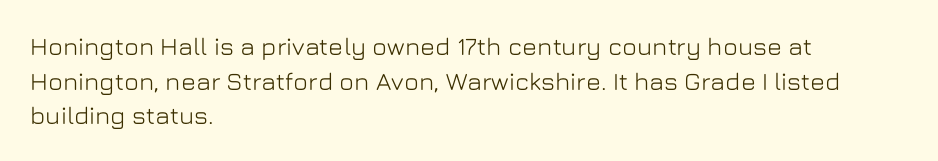
The image shows 25 px text type, upright; set left-aligned, normal line spacing (1.39x), normal letter spacing, not underlined.
